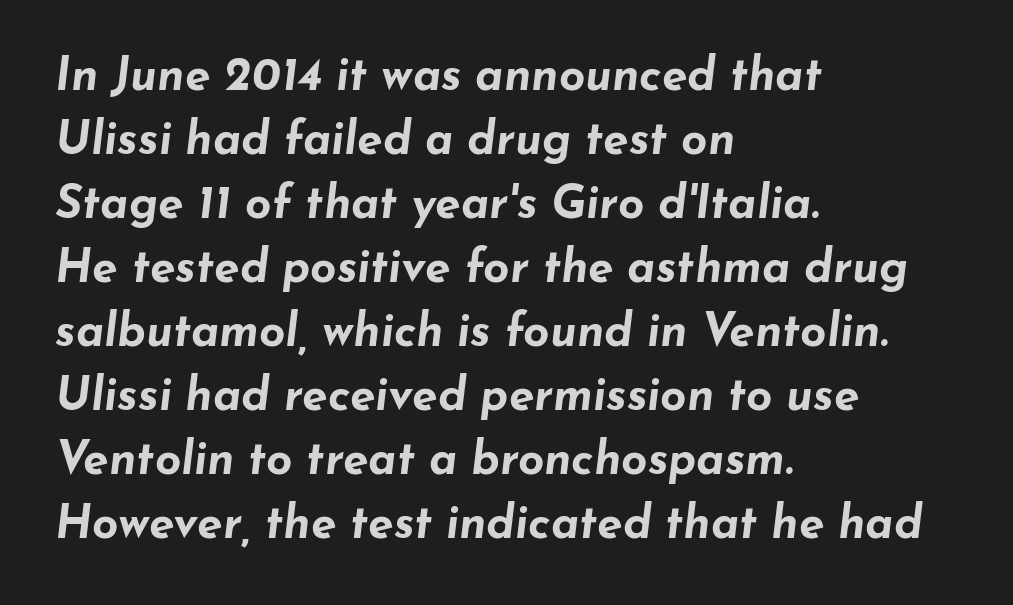
{"italic": "yes", "lean": "right", "slant_degrees": 7, "bold": "yes", "weight": "bold", "width": "wide", "stroke_contrast": "low", "x_height": "small", "monospaced": "no", "underline": "no", "align": "left", "line_spacing": "normal", "line_spacing_ratio": 1.39, "letter_spacing": "normal", "letter_spacing_em": 0.0, "glyph_px": 46}
